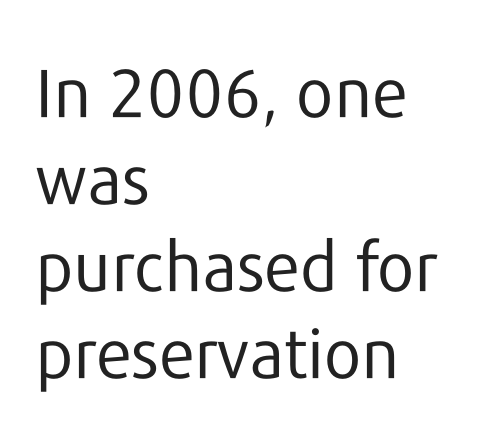
Q: Is the text bold? A: No.
Q: Is the text italic (slanted)? A: No, it is upright.
Q: Is the typeface a serif or a sans-serif typeface? A: Sans-serif.
Q: Is the text underlined? A: No.
Q: How is the paragraph aligned? A: Left-aligned.
Q: Is the spacing between letters normal or unusually wide? A: Normal.
Q: Is the spacing between lines tight, normal or loose? A: Normal.
Q: Width (condensed, normal, or wide)? A: Normal.
Q: Stroke contrast? A: Low.
Q: x-height? A: Medium.
Q: Monospaced? A: No.
